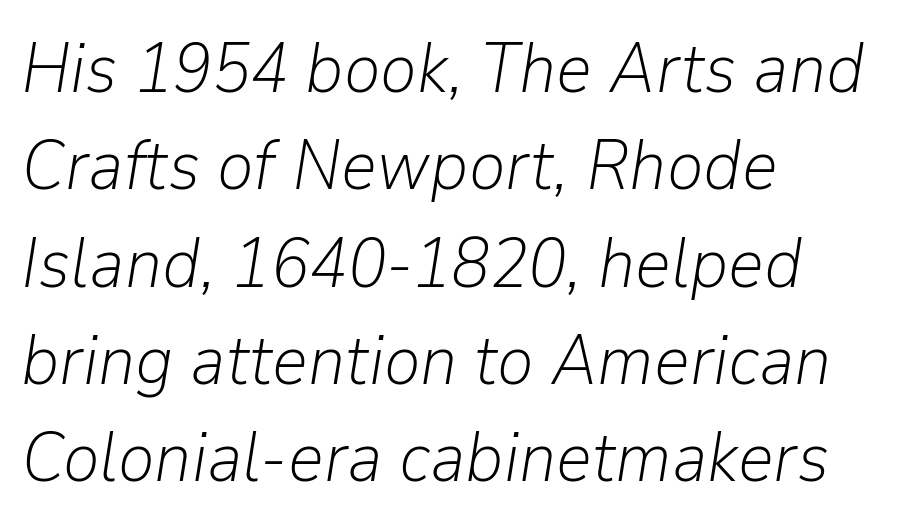
The image shows 70 px light type, italic (leaning right); set left-aligned, normal line spacing (1.39x), normal letter spacing, not underlined; low stroke contrast and a medium x-height.
